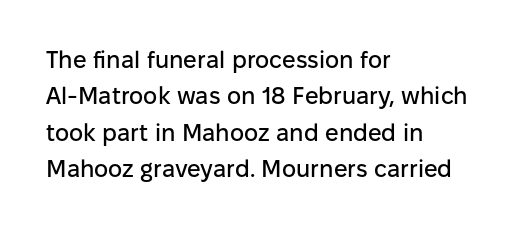
A normal amount of white space separates one row of letters from the next. Is there any slant? The stems are plumb. Nobody touched the tracking dial on this one. Quick note: underline off.
